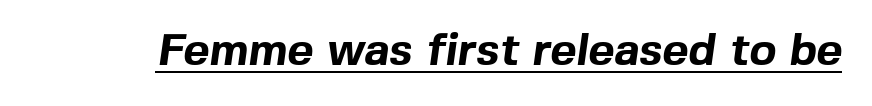
Q: Is the text bold? A: Yes.
Q: Is the typeface a serif or a sans-serif typeface? A: Sans-serif.
Q: Is the text underlined? A: Yes.
Q: Is the spacing between letters normal or unusually wide? A: Normal.
Q: Width (condensed, normal, or wide)? A: Normal.
Q: x-height? A: Medium.
Q: Monospaced? A: No.
